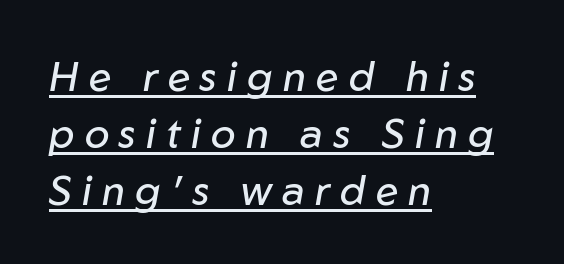
{"italic": "yes", "lean": "right", "slant_degrees": 10, "bold": "no", "weight": "regular", "width": "normal", "stroke_contrast": "low", "x_height": "medium", "monospaced": "no", "underline": "yes", "align": "left", "line_spacing": "normal", "line_spacing_ratio": 1.39, "letter_spacing": "wide", "letter_spacing_em": 0.25, "glyph_px": 41}
